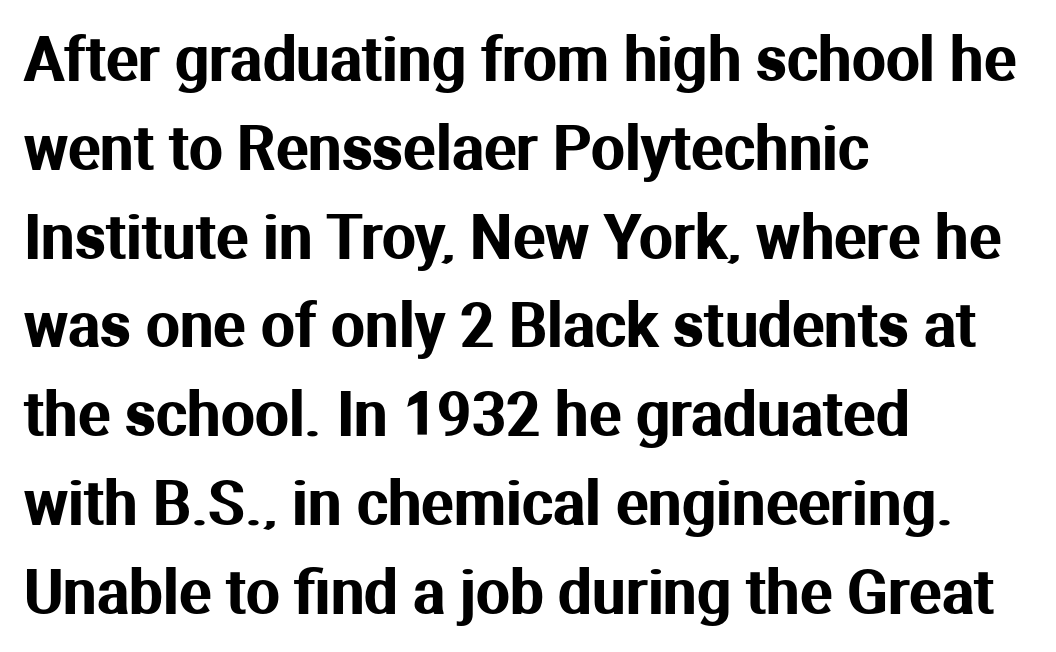
This sample uses an upright cut, with every glyph sitting square on the baseline. The text block is weighted toward the left margin, trailing off unevenly rightward. The designer went with a sans here, leaving each stem footless. The glyphs are unaccompanied by any horizontal stroke below them. The gaps between neighbouring characters are ordinary and unremarkable. Regarding leading, the lines here are spaced in the standard way.
